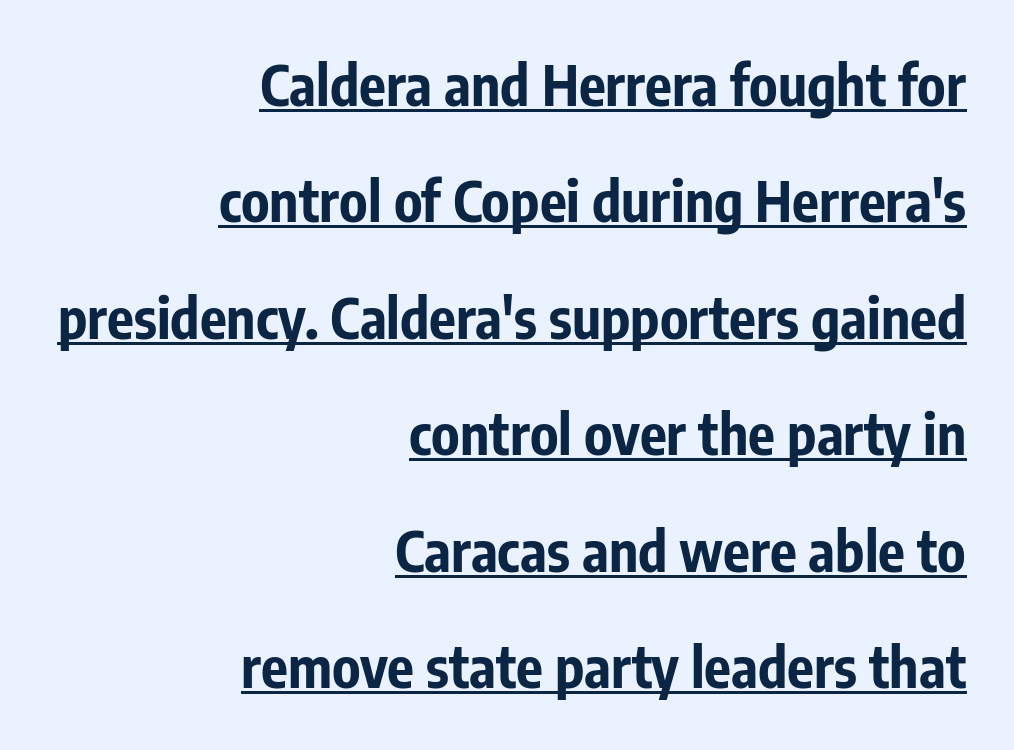
{"serif": "no", "italic": "no", "bold": "yes", "weight": "bold", "width": "condensed", "stroke_contrast": "low", "x_height": "medium", "monospaced": "no", "underline": "yes", "align": "right", "line_spacing": "loose", "line_spacing_ratio": 2.08, "letter_spacing": "normal", "letter_spacing_em": 0.0, "glyph_px": 56}
